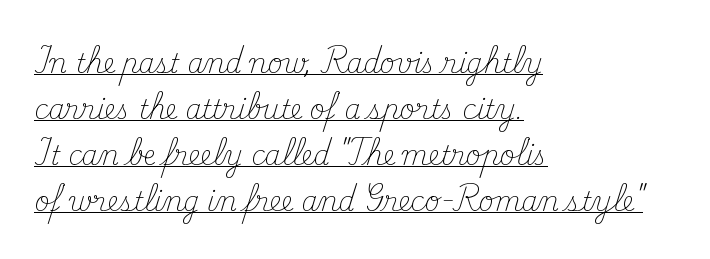
{"bold": "no", "underline": "yes", "align": "left", "line_spacing_ratio": 1.77, "letter_spacing": "normal", "letter_spacing_em": 0.0, "glyph_px": 26}
